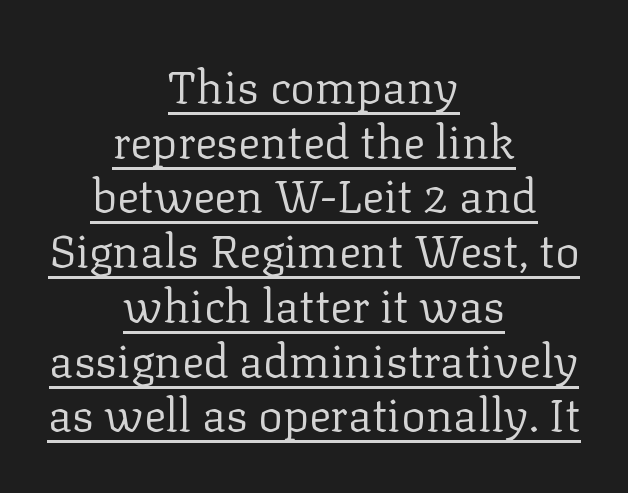
{"serif": "yes", "italic": "no", "bold": "no", "weight": "regular", "width": "normal", "stroke_contrast": "low", "x_height": "medium", "monospaced": "no", "underline": "yes", "align": "center", "line_spacing_ratio": 1.19, "letter_spacing": "normal", "letter_spacing_em": 0.0, "glyph_px": 46}
